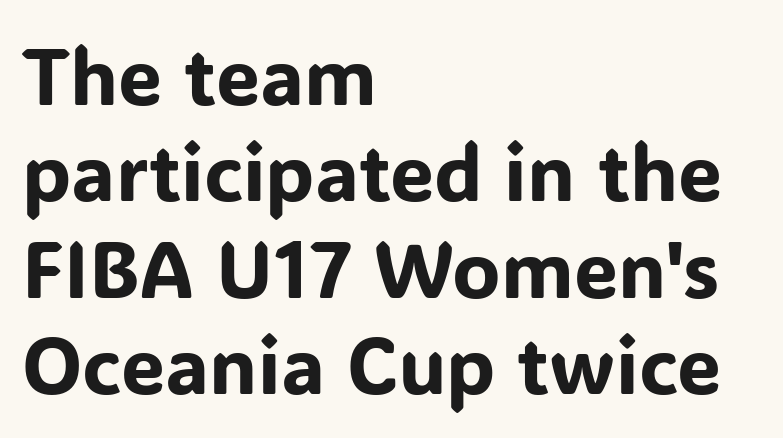
Every stem runs plumb, perpendicular to the baseline. Left-aligned paragraph, ragged on the right. The face used here is proportionally spaced, like ordinary book or web type. Does extra space separate the letters? No, they use regular spacing. The letters carry no serifs — their stems end cleanly without finishing strokes.
